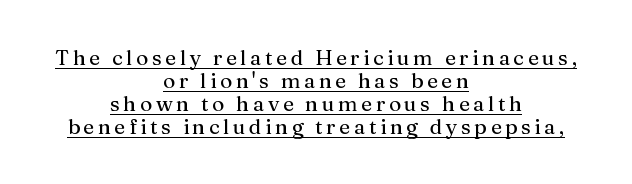
Rows of type sit shoulder to shoulder in the vertical direction. Somebody hit Ctrl+U on this one — the words are underlined. The axis of the letterforms is exactly vertical. The lines are quadded center.
